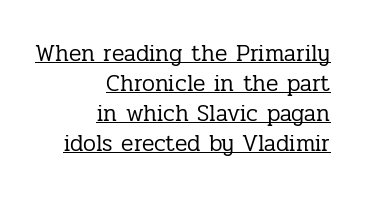
The image shows 23 px text type, upright; set right-aligned, normal line spacing (1.3x), normal letter spacing, underlined.
